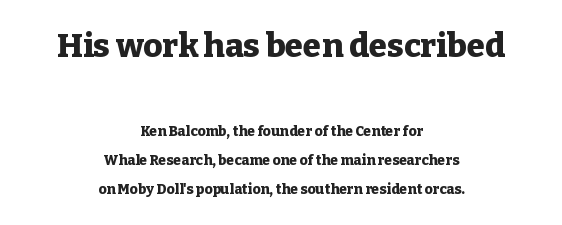
Tracking value appears to be zero — textbook default spacing. The typeface chosen for these lines features serifs. Weight check: bold — yes, fully. The foot of each line stays bare and open. The typography opts for an upright posture over an oblique one. Reading down the column, the eye jumps a long way to each next line.
